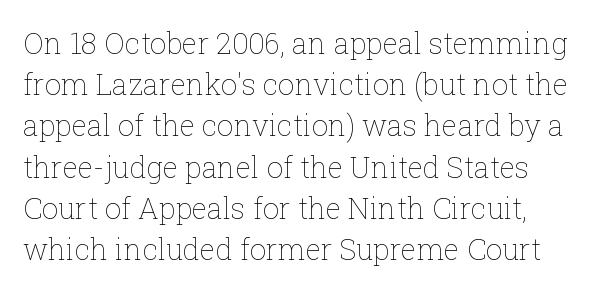
Stem width sits at or under what a default text font uses. A clean baseline with only descenders dipping below it. Interline gaps are of average width in this sample. This sample has the flowing, uneven cadence of proportional lettering.
